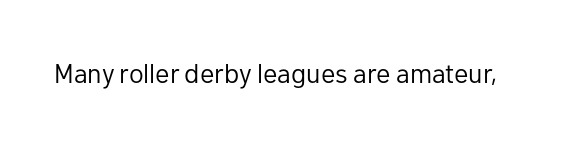
{"italic": "no", "bold": "no", "underline": "no", "letter_spacing": "normal", "letter_spacing_em": 0.0, "glyph_px": 27}
